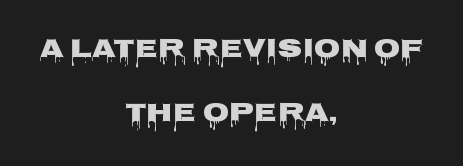
The image shows 27 px text type, upright; set centered, loose line spacing (2.36x), normal letter spacing, not underlined.
